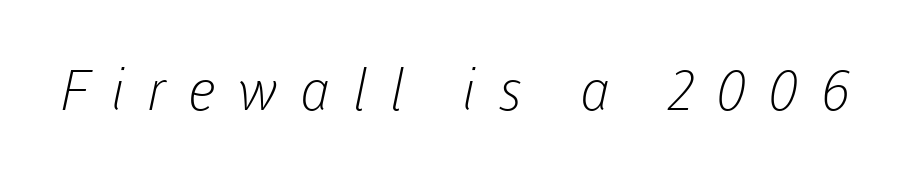
The specimen omits any rule beneath the text block's lines. Note: no serifs on the glyphs. You could not count columns in this text — the font is proportionally spaced. Weight: in the light-to-regular range.
